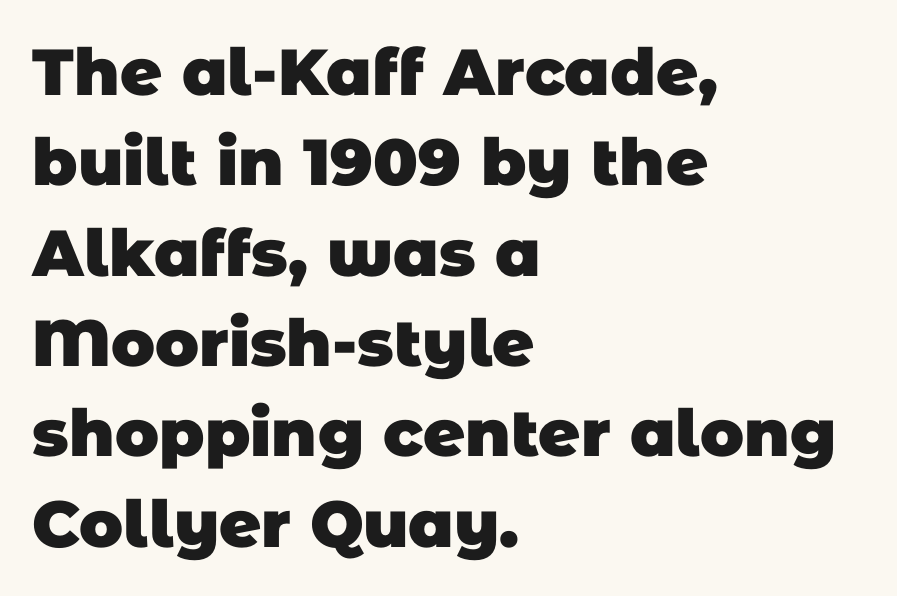
The image shows 65 px heavy sans-serif type; set left-aligned, normal line spacing (1.39x), normal letter spacing, not underlined; low stroke contrast and a large x-height.
